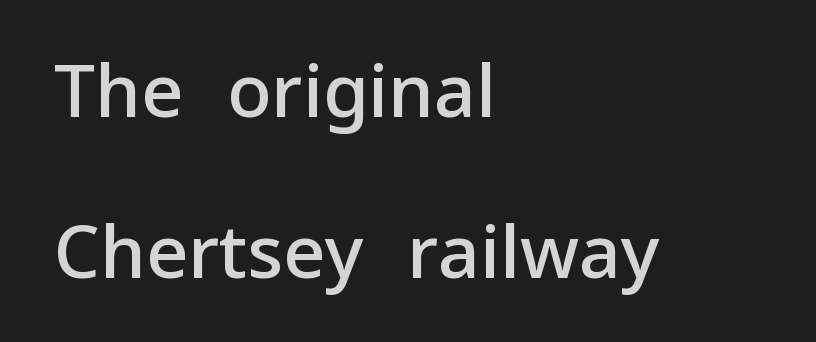
{"serif": "no", "italic": "no", "bold": "semi", "weight": "semibold", "width": "normal", "stroke_contrast": "low", "x_height": "medium", "monospaced": "no", "underline": "no", "align": "left", "line_spacing": "loose", "line_spacing_ratio": 2.21, "letter_spacing": "normal", "letter_spacing_em": 0.0, "glyph_px": 73}
